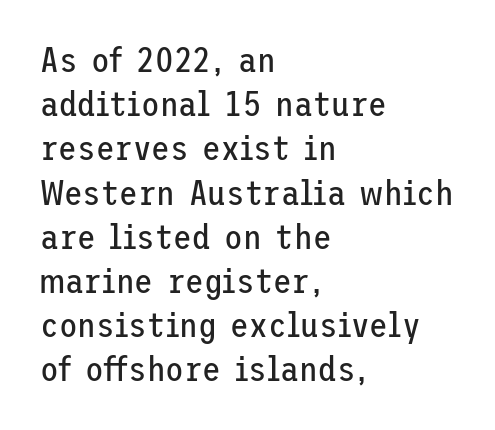
{"serif": "no", "italic": "no", "bold": "no", "weight": "regular", "width": "normal", "stroke_contrast": "low", "x_height": "medium", "underline": "no", "align": "left", "line_spacing": "normal", "line_spacing_ratio": 1.3, "letter_spacing": "normal", "letter_spacing_em": 0.0, "glyph_px": 34}
